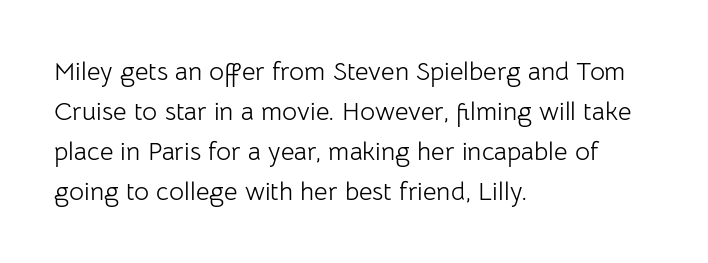
Descender tails drop into unmarked territory. Stroke mass is kept to a normal reading level or below. Default kerning and tracking; the words read as compact shapes. Teacher's note: observe the even left margin — that is flush-left alignment.
